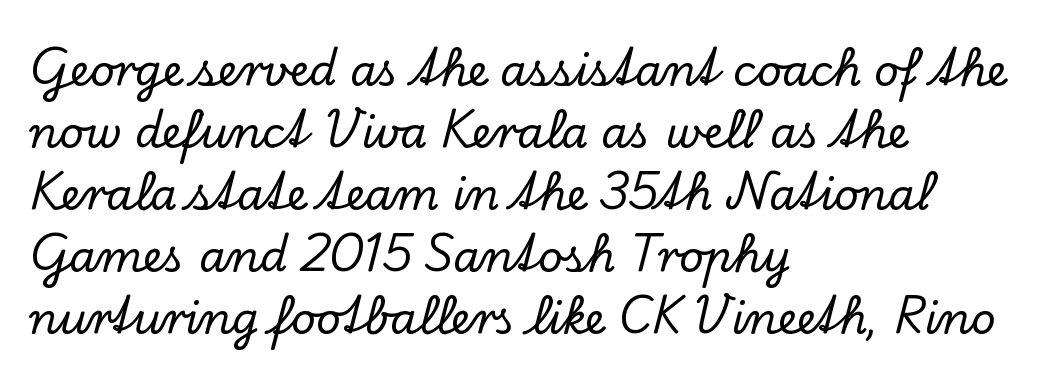
The image shows 43 px serif type; set left-aligned, normal line spacing (1.44x), normal letter spacing, not underlined; low stroke contrast and a small x-height.
